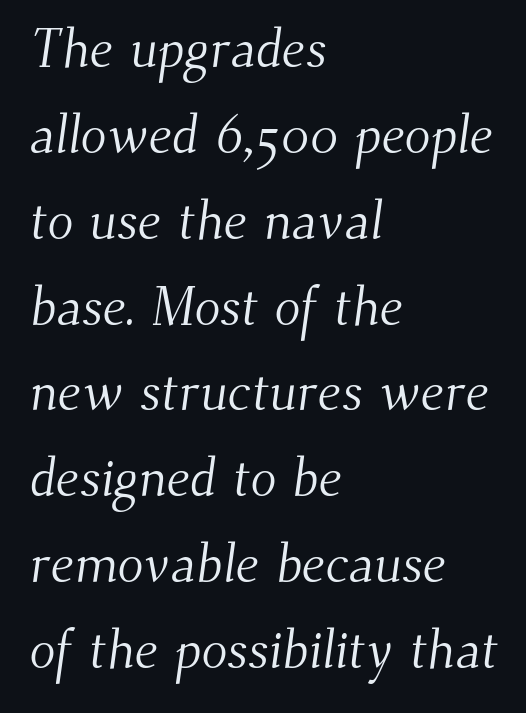
Q: Is the text bold? A: No.
Q: Is the typeface a serif or a sans-serif typeface? A: Serif.
Q: Is the text underlined? A: No.
Q: How is the paragraph aligned? A: Left-aligned.
Q: Is the spacing between letters normal or unusually wide? A: Normal.
Q: Is the spacing between lines tight, normal or loose? A: Normal.
Q: Width (condensed, normal, or wide)? A: Normal.
Q: Stroke contrast? A: Medium.
Q: x-height? A: Small.
Q: Monospaced? A: No.
